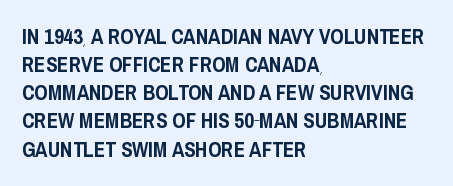
Q: Is the text italic (slanted)? A: No, it is upright.
Q: Is the text underlined? A: No.
Q: How is the paragraph aligned? A: Left-aligned.
Q: Is the spacing between letters normal or unusually wide? A: Normal.
Q: Is the spacing between lines tight, normal or loose? A: Normal.
